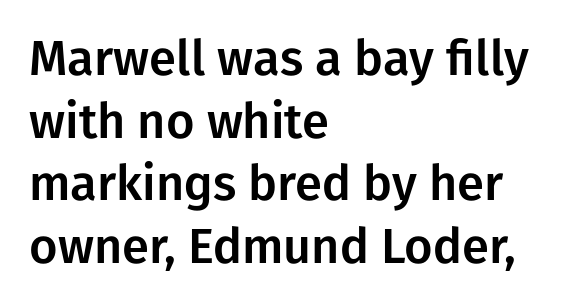
The passage shown is typeset with a sans-serif family. The foot of each line stays bare and open. Character widths vary here, with narrow letters taking less room than wide ones. The lettering holds an erect, upright posture throughout. Honestly, the letter spacing is just normal — you wouldn't notice it.
